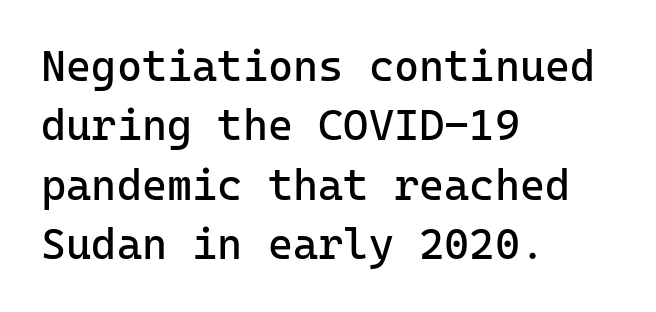
The image shows 43 px regular-weight sans-serif type, upright, monospaced; set left-aligned, normal line spacing (1.38x), normal letter spacing, not underlined; low stroke contrast and a medium x-height.
